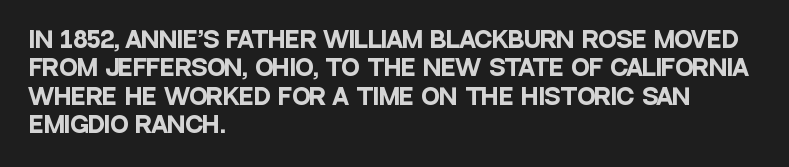
Q: Is the text bold? A: Yes.
Q: Is the text italic (slanted)? A: No, it is upright.
Q: Is the text underlined? A: No.
Q: How is the paragraph aligned? A: Left-aligned.
Q: Is the spacing between letters normal or unusually wide? A: Normal.
Q: Is the spacing between lines tight, normal or loose? A: Normal.
